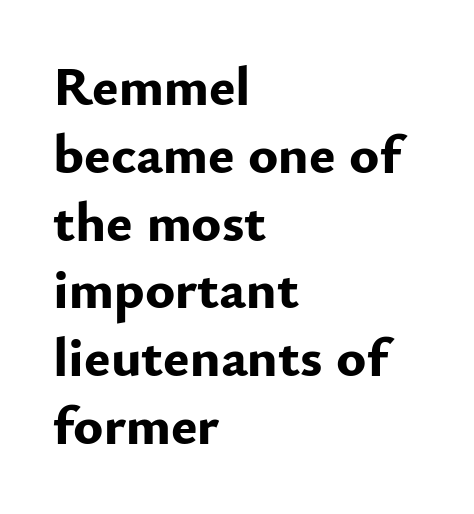
Each word holds together tightly as a unit, with standard inter-letter gaps. The letters advance in unequal steps, a hallmark of proportional type. No feet cap the strokes, marking this as sans-serif type. Is the type bold? Yes — the strokes are clearly thick and heavy.
